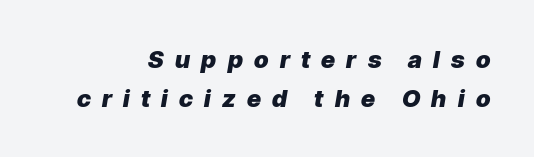
{"italic": "yes", "lean": "right", "slant_degrees": 9, "bold": "yes", "underline": "no", "align": "right", "line_spacing": "normal", "line_spacing_ratio": 1.62, "letter_spacing": "wide", "letter_spacing_em": 0.47, "glyph_px": 24}
